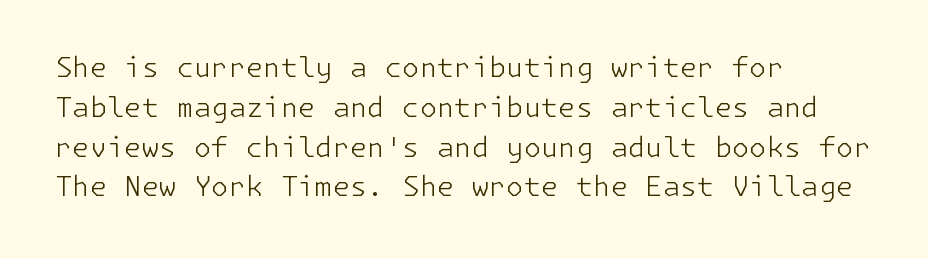
{"serif": "no", "italic": "no", "bold": "no", "weight": "light", "width": "normal", "stroke_contrast": "low", "x_height": "medium", "underline": "no", "align": "left", "line_spacing": "normal", "line_spacing_ratio": 1.42, "letter_spacing": "normal", "letter_spacing_em": 0.0, "glyph_px": 28}
